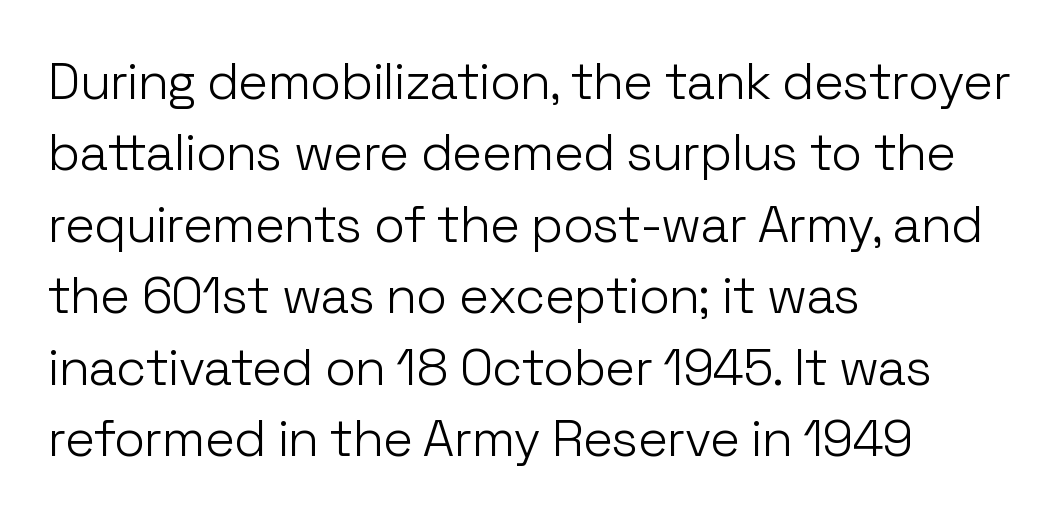
The image shows 51 px light sans-serif type, upright; set left-aligned, normal line spacing (1.4x), normal letter spacing, not underlined; low stroke contrast and a medium x-height.
